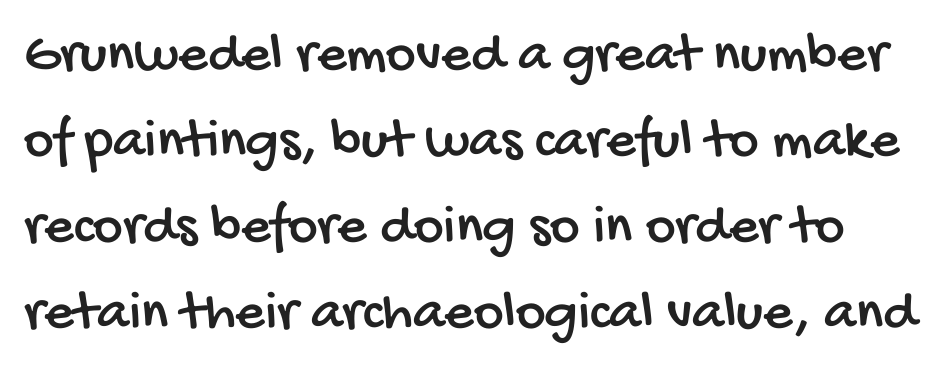
Default kerning and tracking; the words read as compact shapes. Summary of vertical rhythm: regular, with standard interline spacing. The baseline area is clear. Each letter keeps its own natural width here, so spacing adapts to shape. To sum up the face: it is a sans, with no serifs.
